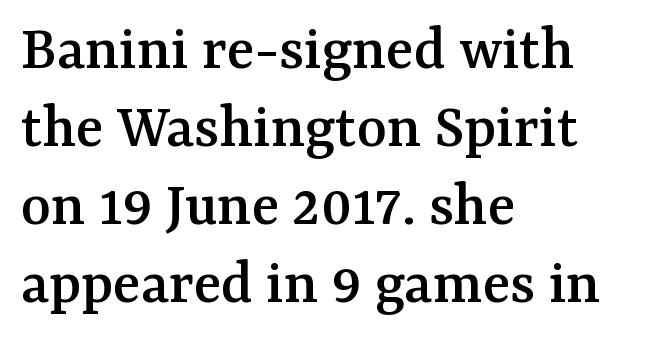
Visually the block forms a straight wall on the left and a jagged coastline on the right. Varying glyph widths throughout — classic text-font behaviour. Inter-character spacing is left at the font's built-in metrics. The type sits square on the baseline with zero lean. The foot of each line stays bare and open.
